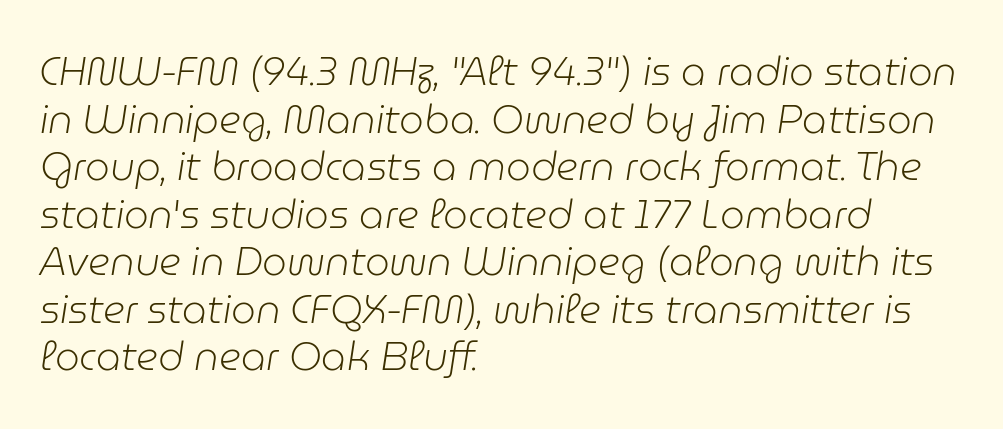
Each word holds together tightly as a unit, with standard inter-letter gaps. You can tell it's italic because the verticals aren't actually vertical. Has an underline been added? It has not. Stroke mass is kept to a normal reading level or below. The rag falls on the right side of this text block. Note the varied advance widths — an 'i' is clearly narrower than an 'm'.
